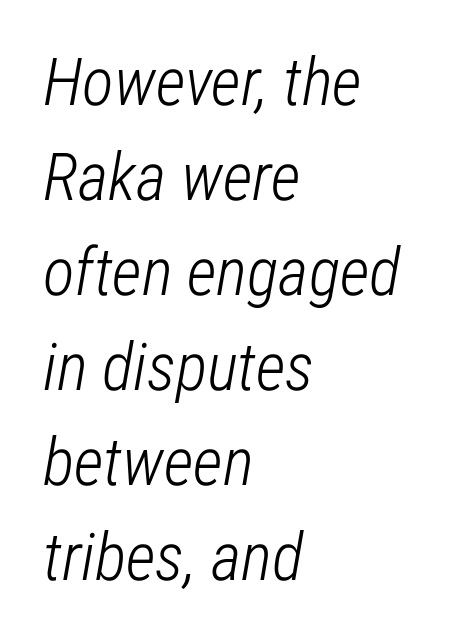
A light-to-regular cut is what we see here. Emphasis-style slanted type is in use. This sample is left-justified, so line endings fall wherever the words run out. The words here are not underlined. Is this a fixed-width face? No — the glyphs have proportional, varying widths. A normal amount of white space separates one row of letters from the next.
